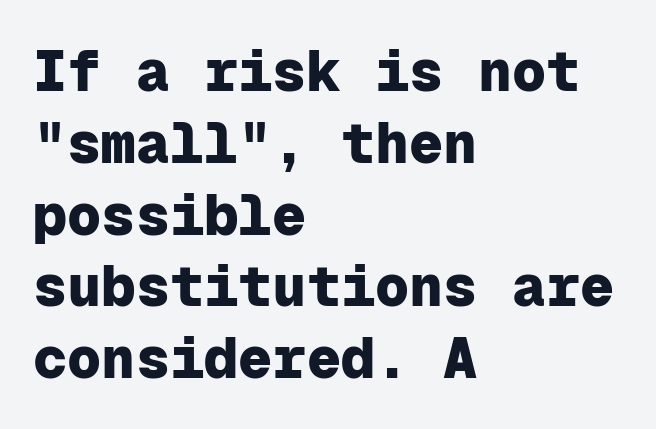
The image shows 57 px heavy sans-serif type, upright, monospaced; set left-aligned, normal line spacing (1.26x), normal letter spacing, not underlined; low stroke contrast and a medium x-height.
